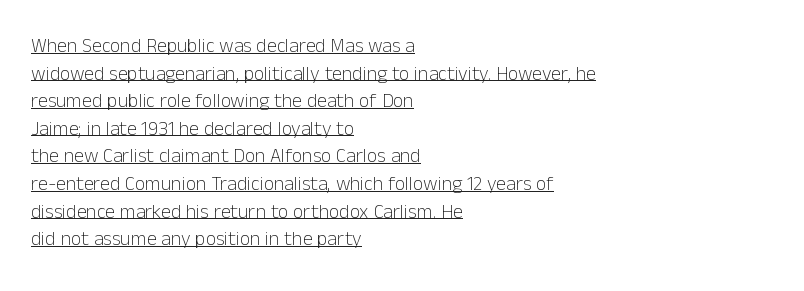
Nope, not italic — everything's standing straight. The strokes carry an ordinary text weight at most. In CSS terms this would be text-align: left. The letters sit at their default tracking, neither squeezed nor spread.
